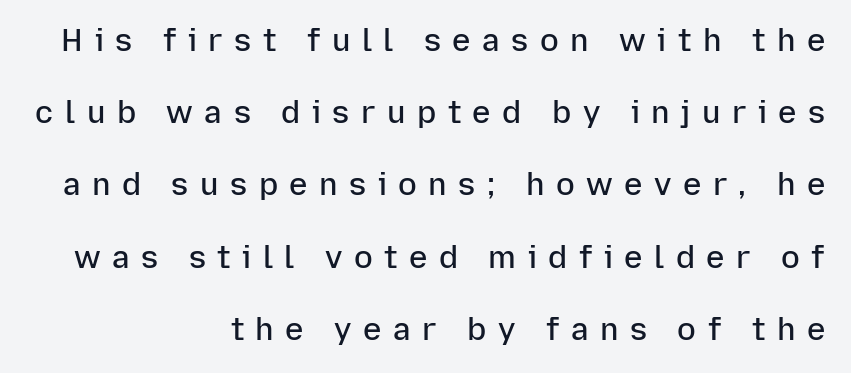
Italic: no, the glyphs are upright roman. A semibold gives these letters moderate extra thickness, short of bold. The face used here is rendered with a markedly widened letterfit. This sample trades compactness for vertical openness between lines. The rendering uses natural spacing where letterforms have individual widths.
